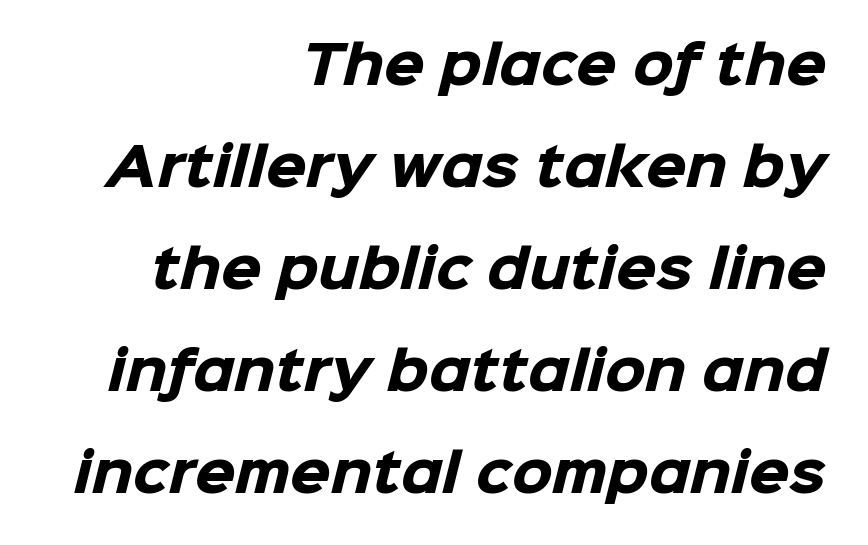
The image shows 52 px heavy sans-serif type; set right-aligned, loose line spacing (1.96x), normal letter spacing, not underlined; low stroke contrast and a medium x-height.
